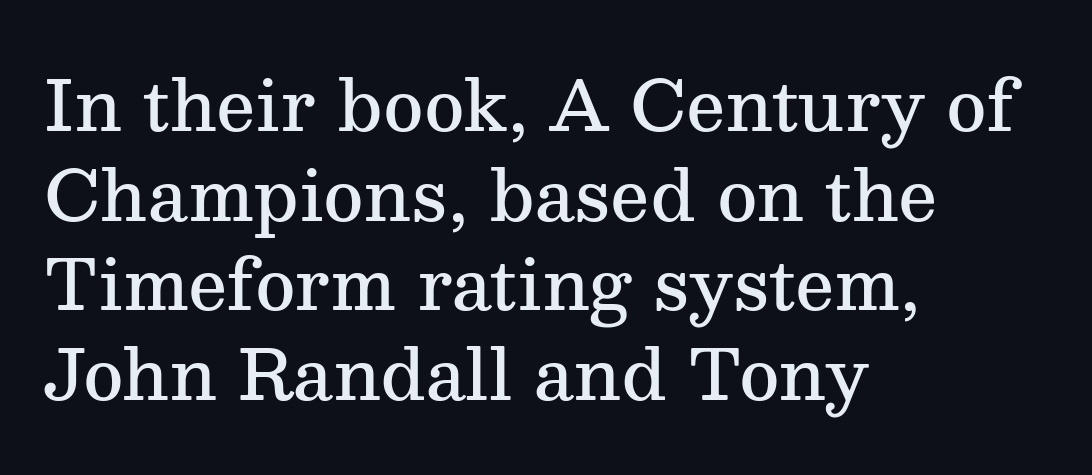
{"serif": "yes", "italic": "no", "bold": "semi", "weight": "semibold", "width": "normal", "stroke_contrast": "medium", "x_height": "medium", "monospaced": "no", "underline": "no", "align": "left", "line_spacing": "normal", "line_spacing_ratio": 1.3, "letter_spacing": "normal", "letter_spacing_em": 0.0, "glyph_px": 69}
